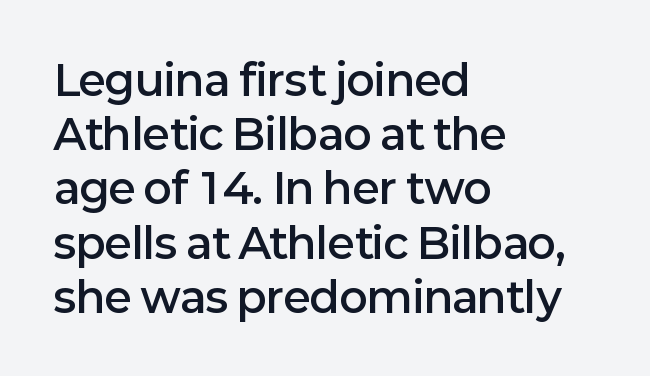
Q: Is the text bold? A: Semi-bold.
Q: Is the text italic (slanted)? A: No, it is upright.
Q: Is the typeface a serif or a sans-serif typeface? A: Sans-serif.
Q: Is the text underlined? A: No.
Q: How is the paragraph aligned? A: Left-aligned.
Q: Is the spacing between letters normal or unusually wide? A: Normal.
Q: Is the spacing between lines tight, normal or loose? A: Normal.
Q: Width (condensed, normal, or wide)? A: Normal.
Q: Stroke contrast? A: Low.
Q: x-height? A: Medium.
Q: Monospaced? A: No.
